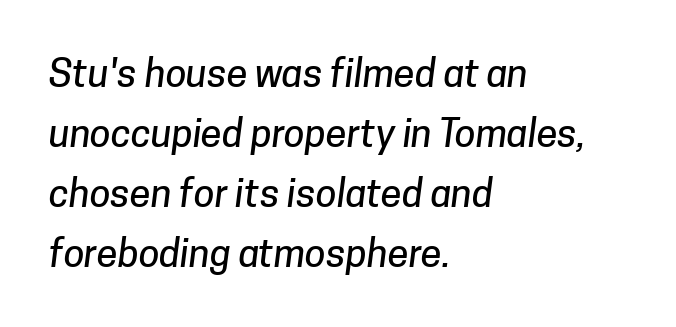
Q: Is the typeface a serif or a sans-serif typeface? A: Sans-serif.
Q: Is the text underlined? A: No.
Q: How is the paragraph aligned? A: Left-aligned.
Q: Is the spacing between letters normal or unusually wide? A: Normal.
Q: Is the spacing between lines tight, normal or loose? A: Normal.
Q: Width (condensed, normal, or wide)? A: Normal.
Q: Stroke contrast? A: Low.
Q: x-height? A: Medium.
Q: Monospaced? A: No.
